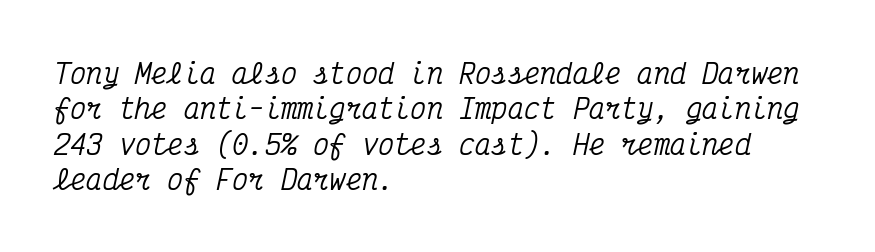
Q: Is the text italic (slanted)? A: Yes, it leans right by about 12 degrees.
Q: Is the text underlined? A: No.
Q: How is the paragraph aligned? A: Left-aligned.
Q: Is the spacing between letters normal or unusually wide? A: Normal.
Q: Is the spacing between lines tight, normal or loose? A: Normal.
